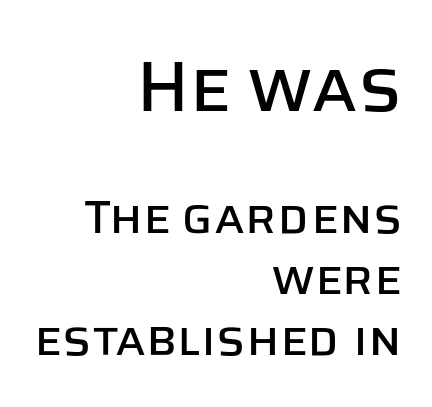
{"serif": "no", "italic": "no", "width": "normal", "stroke_contrast": "low", "x_height": "large", "monospaced": "no", "underline": "no", "align": "right", "line_spacing": "normal", "line_spacing_ratio": 1.3, "letter_spacing": "normal", "letter_spacing_em": 0.0, "larger_block": "first", "size_ratio": 1.51, "glyph_px": 71}
